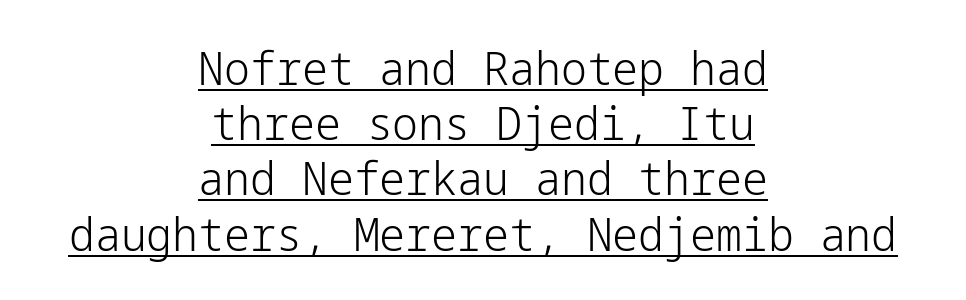
Q: Is the text bold? A: No.
Q: Is the text italic (slanted)? A: No, it is upright.
Q: Is the typeface a serif or a sans-serif typeface? A: Sans-serif.
Q: Is the text underlined? A: Yes.
Q: How is the paragraph aligned? A: Centered.
Q: Is the spacing between letters normal or unusually wide? A: Normal.
Q: Width (condensed, normal, or wide)? A: Normal.
Q: Stroke contrast? A: Low.
Q: x-height? A: Medium.
